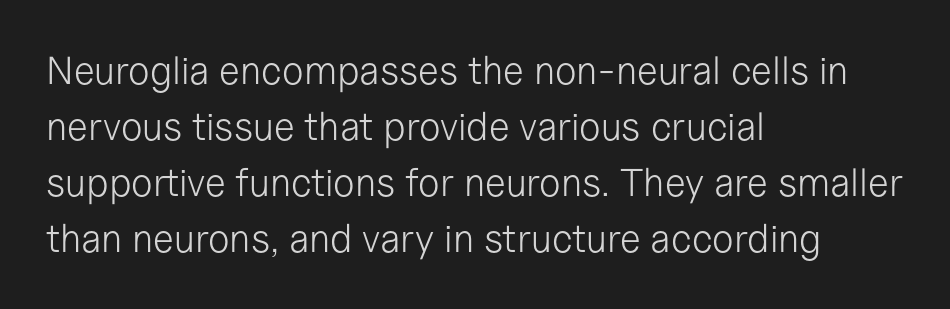
The cut favours lightness, reaching ordinary text weight at its darkest. Rendered with straight, roman letterforms. Compared with typical body copy, the letter spacing here is the same. Baseline-to-baseline distance is the conventional proportion of letter height. Teacher's note: observe the even left margin — that is flush-left alignment. A typesetter would call this proportional, since set widths differ per character.
